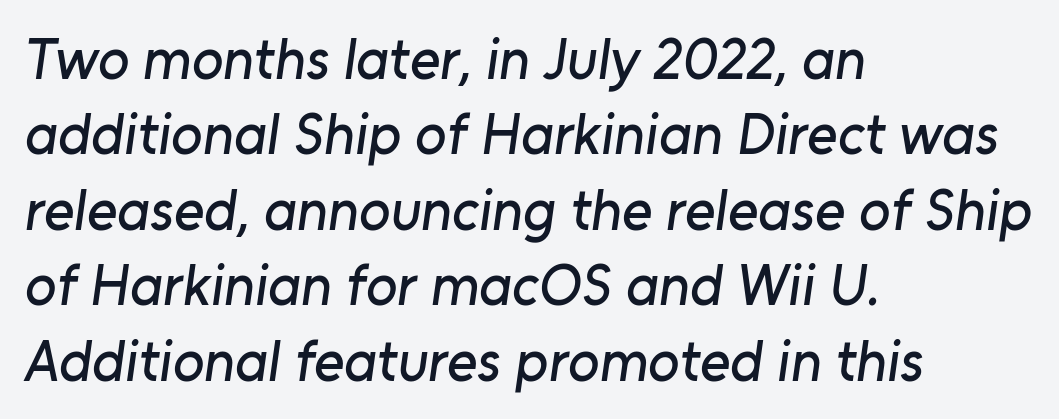
Q: Is the typeface a serif or a sans-serif typeface? A: Sans-serif.
Q: Is the text underlined? A: No.
Q: How is the paragraph aligned? A: Left-aligned.
Q: Is the spacing between letters normal or unusually wide? A: Normal.
Q: Is the spacing between lines tight, normal or loose? A: Normal.
Q: Width (condensed, normal, or wide)? A: Normal.
Q: Stroke contrast? A: Low.
Q: x-height? A: Medium.
Q: Monospaced? A: No.
